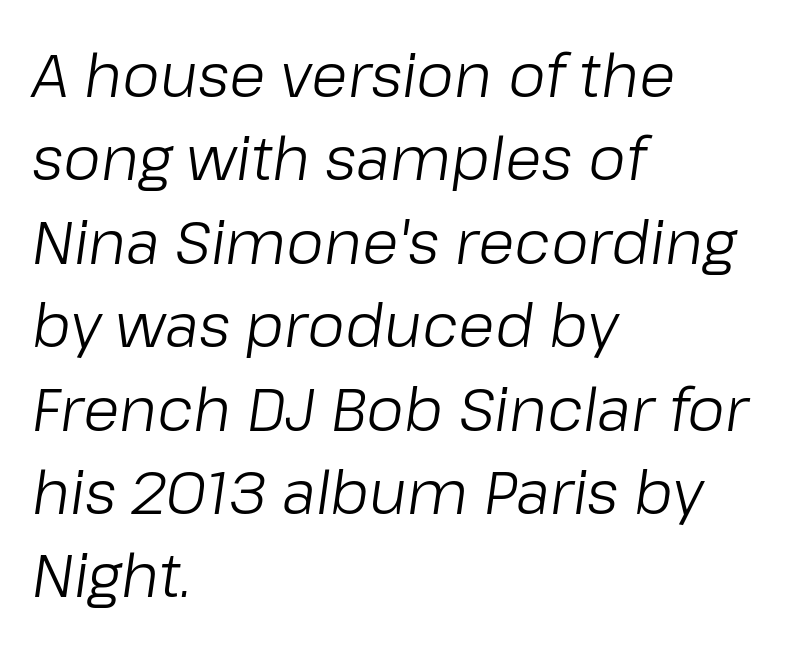
The image shows 60 px light type, italic (leaning right); set left-aligned, normal line spacing (1.39x), normal letter spacing, not underlined; low stroke contrast and a medium x-height.
